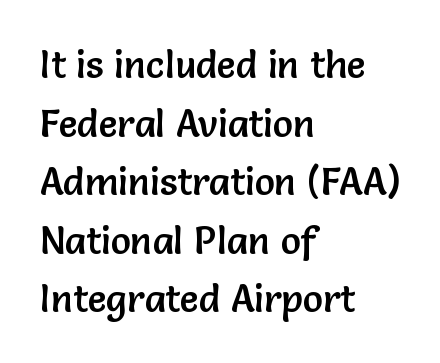
The image shows 38 px sans-serif type, upright; set left-aligned, normal line spacing (1.54x), normal letter spacing, not underlined; low stroke contrast and a medium x-height.
